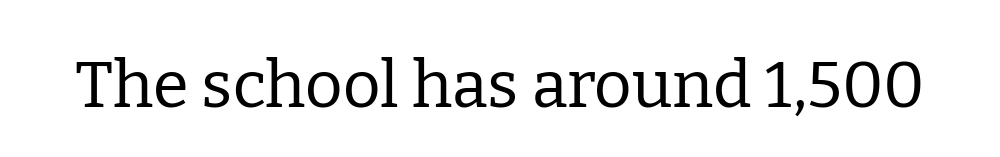
{"serif": "yes", "italic": "no", "bold": "no", "weight": "regular", "width": "normal", "stroke_contrast": "low", "x_height": "medium", "monospaced": "no", "underline": "no", "letter_spacing": "normal", "letter_spacing_em": 0.0, "glyph_px": 65}
